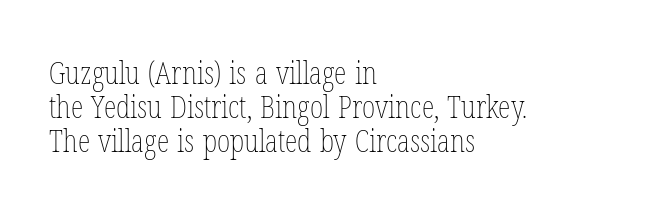
The image shows 32 px thin, condensed type, upright; set left-aligned, tight line spacing (1.06x), normal letter spacing, not underlined; low stroke contrast and a medium x-height.
